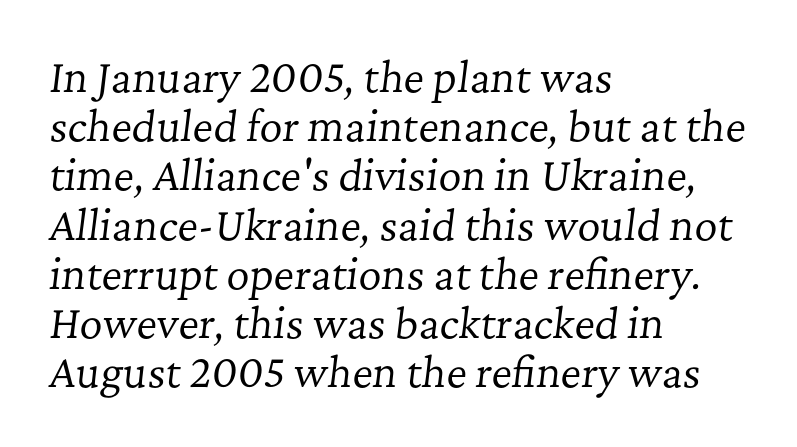
The image shows 40 px regular-weight serif type, italic (leaning right); set left-aligned, line spacing 1.23x, normal letter spacing, not underlined; low stroke contrast and a medium x-height.
